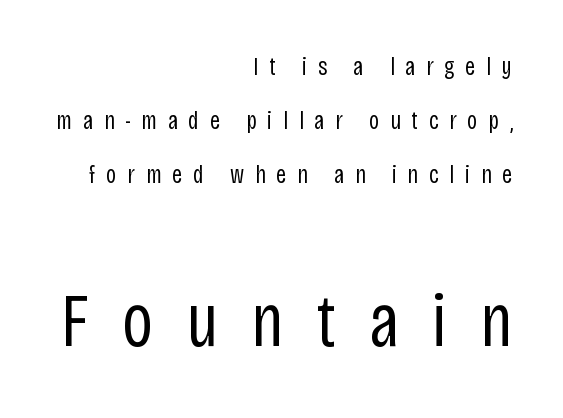
{"serif": "no", "italic": "no", "bold": "no", "weight": "regular", "width": "condensed", "stroke_contrast": "low", "x_height": "large", "monospaced": "no", "underline": "no", "align": "right", "line_spacing": "loose", "line_spacing_ratio": 2.17, "letter_spacing": "wide", "letter_spacing_em": 0.43, "larger_block": "second", "size_ratio": 3.04, "glyph_px": 76}
